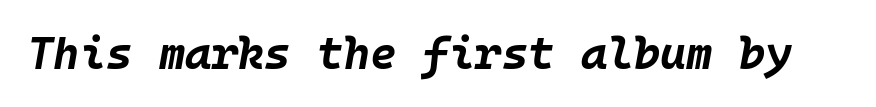
{"italic": "yes", "lean": "right", "slant_degrees": 10, "bold": "yes", "weight": "bold", "width": "normal", "stroke_contrast": "low", "x_height": "large", "monospaced": "yes", "underline": "no", "letter_spacing": "normal", "letter_spacing_em": 0.0, "glyph_px": 45}
